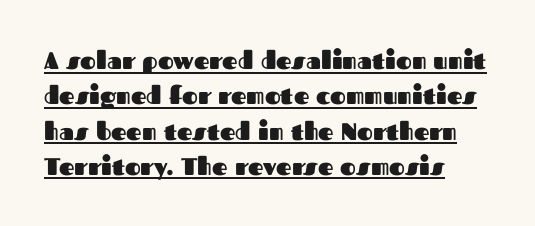
The image shows 24 px bold type, upright; set left-aligned, normal line spacing (1.47x), normal letter spacing, underlined.
